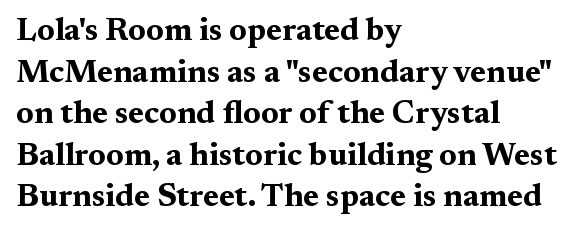
The image shows 32 px bold, wide serif type, upright; set left-aligned, normal line spacing (1.3x), normal letter spacing, not underlined; medium stroke contrast and a medium x-height.
